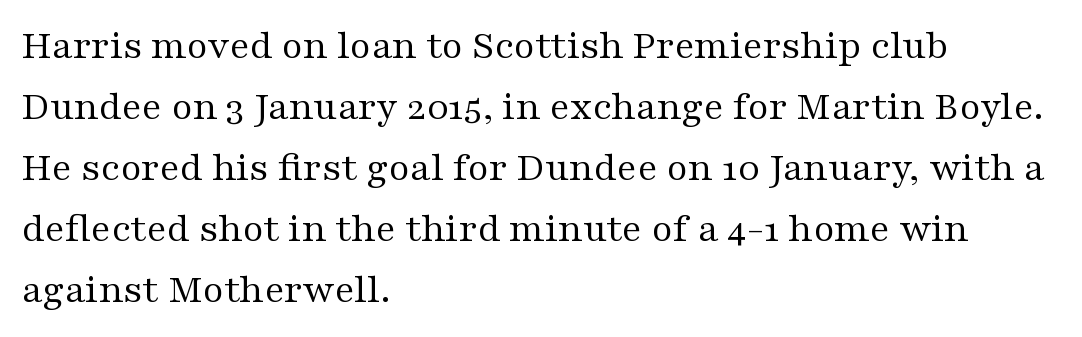
Q: Is the text bold? A: No.
Q: Is the text italic (slanted)? A: No, it is upright.
Q: Is the typeface a serif or a sans-serif typeface? A: Serif.
Q: Is the text underlined? A: No.
Q: How is the paragraph aligned? A: Left-aligned.
Q: Is the spacing between letters normal or unusually wide? A: Normal.
Q: Is the spacing between lines tight, normal or loose? A: Normal.
Q: Width (condensed, normal, or wide)? A: Wide.
Q: Stroke contrast? A: Medium.
Q: x-height? A: Medium.
Q: Monospaced? A: No.
